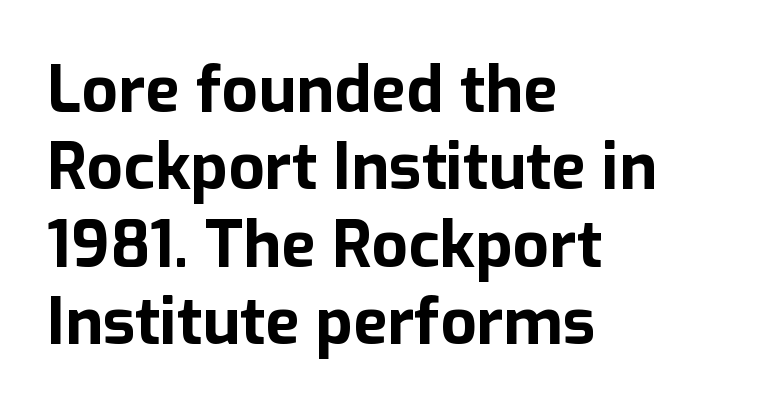
{"serif": "no", "italic": "no", "bold": "yes", "weight": "bold", "width": "normal", "stroke_contrast": "low", "x_height": "medium", "monospaced": "no", "underline": "no", "align": "left", "line_spacing_ratio": 1.21, "letter_spacing": "normal", "letter_spacing_em": 0.0, "glyph_px": 64}
